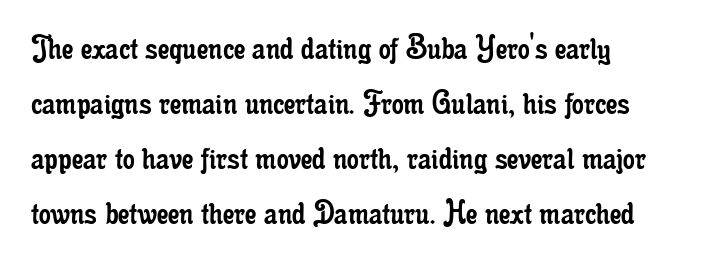
{"serif": "yes", "italic": "no", "bold": "no", "weight": "regular", "width": "condensed", "stroke_contrast": "low", "x_height": "small", "monospaced": "no", "underline": "no", "align": "left", "line_spacing": "normal", "line_spacing_ratio": 1.49, "letter_spacing": "normal", "letter_spacing_em": 0.0, "glyph_px": 37}
